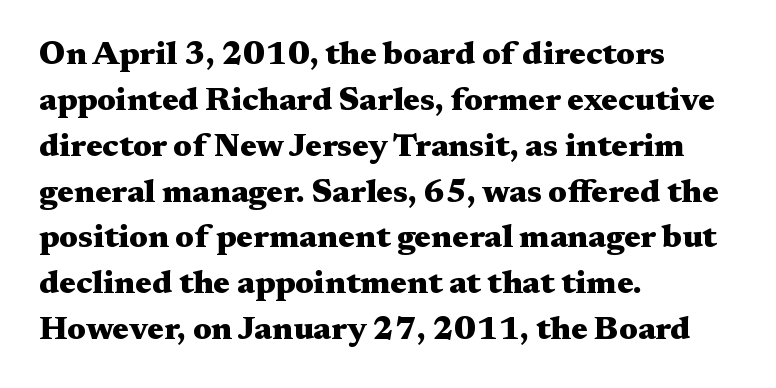
The image shows 33 px heavy, wide serif type, upright; set left-aligned, normal line spacing (1.39x), normal letter spacing, not underlined; medium stroke contrast and a medium x-height.
